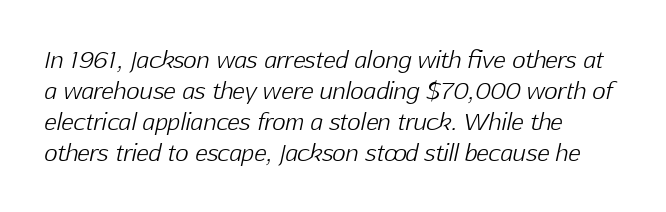
Q: Is the text bold? A: No.
Q: Is the text italic (slanted)? A: Yes, it leans right by about 12 degrees.
Q: Is the text underlined? A: No.
Q: How is the paragraph aligned? A: Left-aligned.
Q: Is the spacing between letters normal or unusually wide? A: Normal.
Q: Is the spacing between lines tight, normal or loose? A: Normal.
